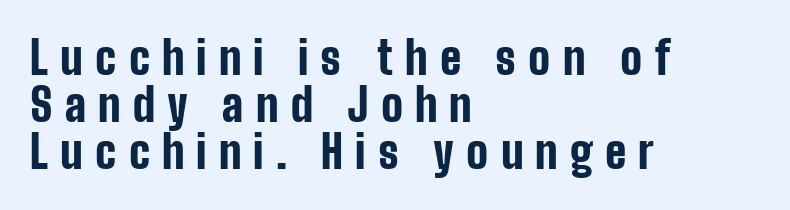
The image shows 45 px bold, condensed sans-serif type, upright; set left-aligned, tight line spacing (1.05x), unusually wide letter spacing (+0.27 em), not underlined; low stroke contrast and a medium x-height.
